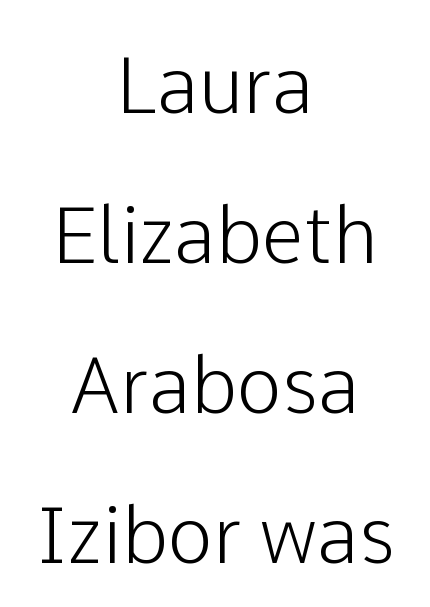
The image shows 77 px sans-serif type, upright; set centered, loose line spacing (1.95x), normal letter spacing, not underlined; low stroke contrast and a medium x-height.
